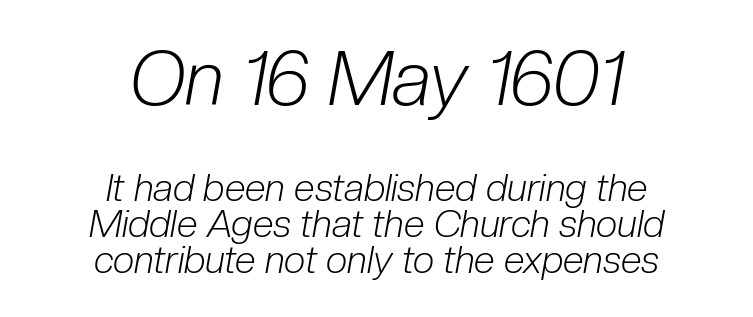
{"italic": "yes", "lean": "right", "slant_degrees": 10, "bold": "no", "weight": "light", "width": "condensed", "stroke_contrast": "low", "x_height": "medium", "monospaced": "no", "underline": "no", "align": "center", "line_spacing": "tight", "line_spacing_ratio": 0.95, "letter_spacing": "normal", "letter_spacing_em": 0.0, "larger_block": "first", "size_ratio": 1.97, "glyph_px": 75}
